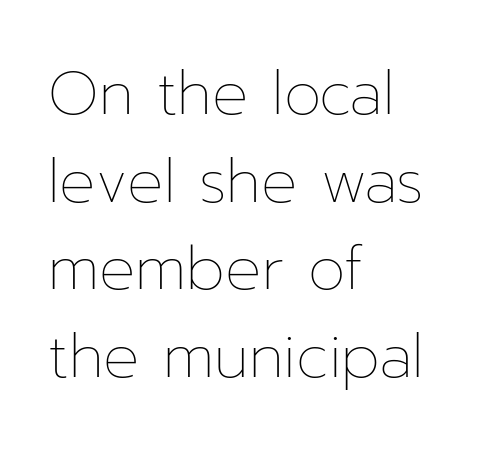
Q: Is the text bold? A: No.
Q: Is the text italic (slanted)? A: No, it is upright.
Q: Is the text underlined? A: No.
Q: How is the paragraph aligned? A: Left-aligned.
Q: Is the spacing between letters normal or unusually wide? A: Normal.
Q: Is the spacing between lines tight, normal or loose? A: Normal.
Q: Width (condensed, normal, or wide)? A: Normal.
Q: Stroke contrast? A: Low.
Q: x-height? A: Medium.
Q: Monospaced? A: No.
